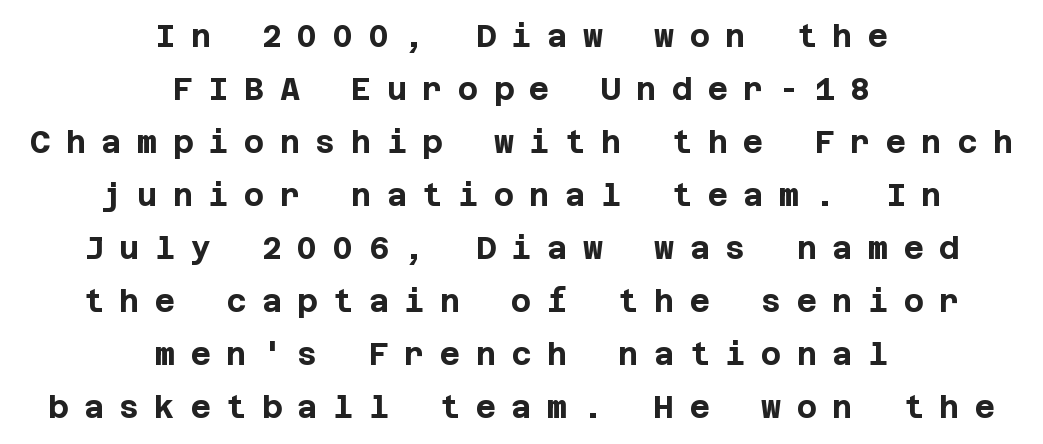
Q: Is the text bold? A: Yes.
Q: Is the text italic (slanted)? A: No, it is upright.
Q: Is the typeface a serif or a sans-serif typeface? A: Sans-serif.
Q: Is the text underlined? A: No.
Q: How is the paragraph aligned? A: Centered.
Q: Is the spacing between letters normal or unusually wide? A: Unusually wide.
Q: Width (condensed, normal, or wide)? A: Normal.
Q: Stroke contrast? A: Low.
Q: x-height? A: Large.
